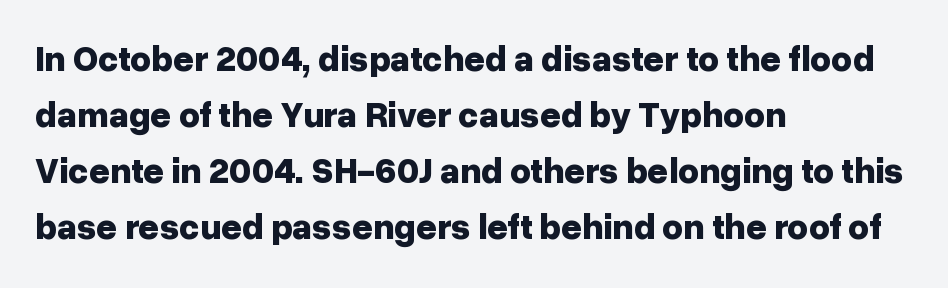
Visually the block forms a straight wall on the left and a jagged coastline on the right. The vertical gap from one line to the next is medium. What stands out about the letter spacing? Nothing — it is the standard amount. Serifs: no, the terminals of the letterforms are clean.
